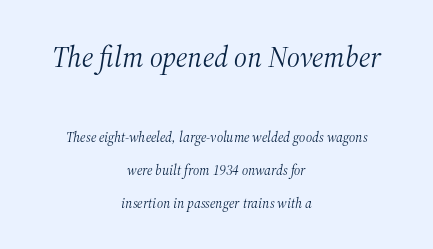
The typeface chosen for these lines features serifs. Successive baselines arrive slowly, with a big drop between each. Slanted lettering throughout. Short and long lines alike share a common midpoint. This reads as an unemphasized weight, regular at the heaviest.
